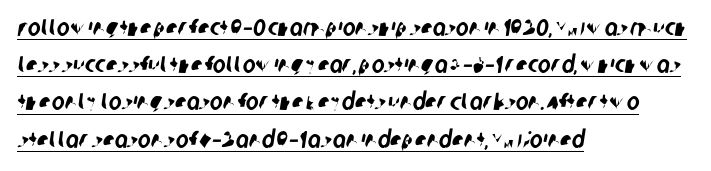
One-word summary of the alignment: left. The lines sit at an ordinary, default distance from one another. The letters sit at their default tracking, neither squeezed nor spread. The sample's only ornament is a line tracing under the words.
